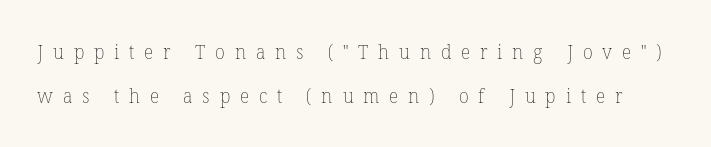
{"italic": "no", "bold": "no", "underline": "no", "line_spacing": "loose", "line_spacing_ratio": 2.22, "letter_spacing": "wide", "letter_spacing_em": 0.49, "glyph_px": 20}
